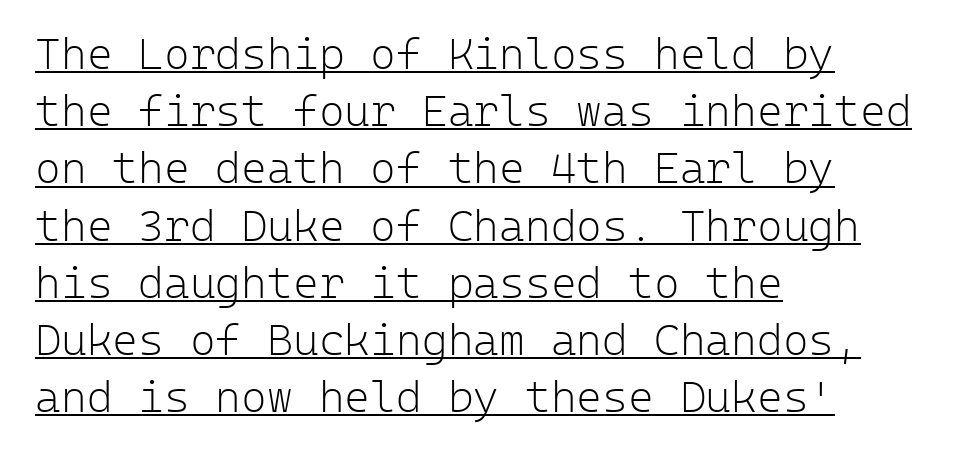
The image shows 44 px light sans-serif type, upright, monospaced; set left-aligned, normal line spacing (1.3x), normal letter spacing, underlined; low stroke contrast and a medium x-height.
